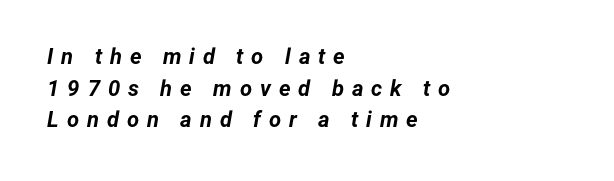
{"italic": "yes", "lean": "right", "slant_degrees": 12, "bold": "yes", "underline": "no", "align": "left", "line_spacing": "normal", "line_spacing_ratio": 1.44, "letter_spacing": "wide", "letter_spacing_em": 0.36, "glyph_px": 22}
